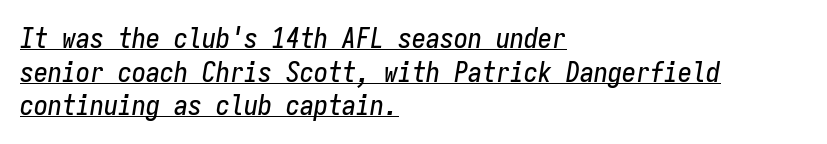
Notice how the passage keeps a crisp vertical edge on the left only. Note the uniform advance width — an 'i' takes as much space as an 'm'. Short note: letters normally spaced. It's the slanting kind of type.
